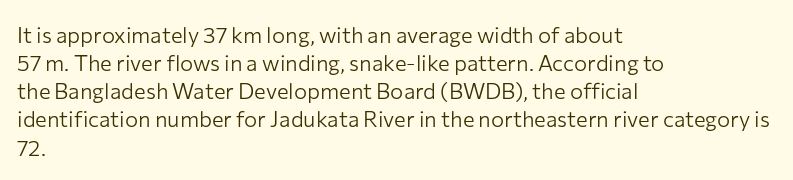
Normally led — the rows are evenly, conventionally spaced. Underlining? Definitely not there. The axis of the letterforms is exactly vertical. The passage is arranged the way most books set body copy — flush left. Default kerning and tracking; the words read as compact shapes.
